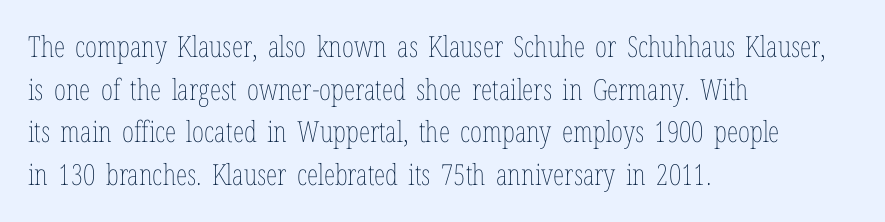
Does the leading feel generous? No, just average. Just letters on the line, the space beneath them empty. The font's upright variant was chosen for this text. Do the characters align in a grid? No, the font is proportional.
